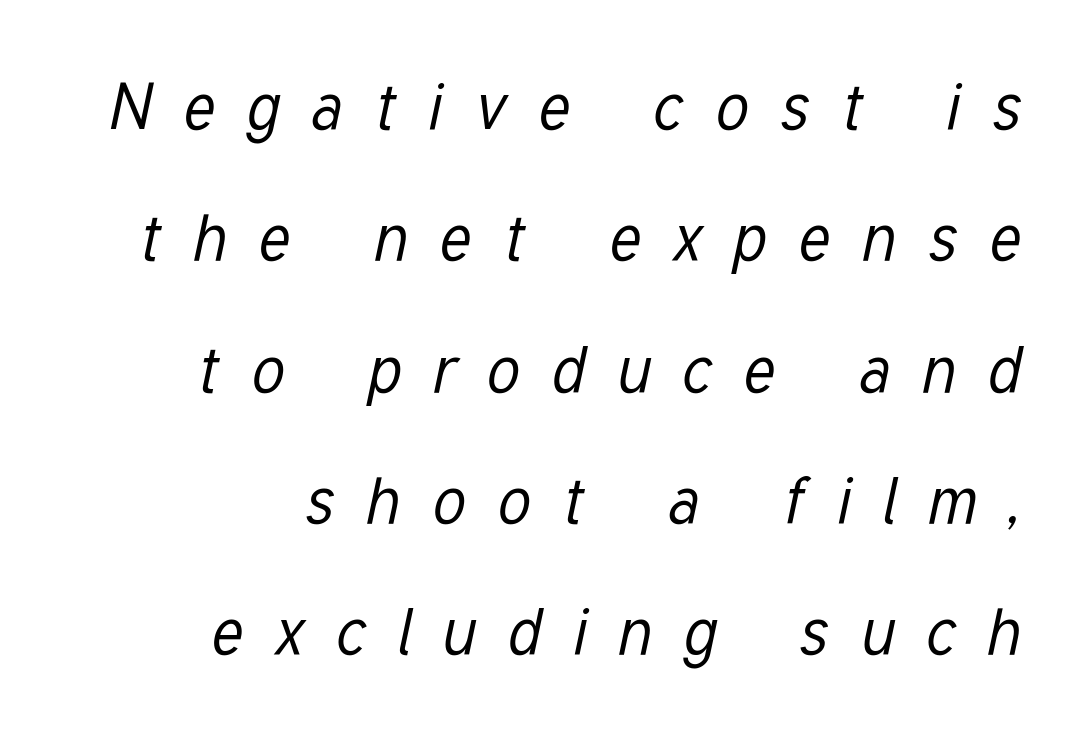
Q: Is the text bold? A: No.
Q: Is the text italic (slanted)? A: Yes, it leans right by about 12 degrees.
Q: Is the text underlined? A: No.
Q: How is the paragraph aligned? A: Right-aligned.
Q: Is the spacing between letters normal or unusually wide? A: Unusually wide.
Q: Is the spacing between lines tight, normal or loose? A: Loose.
Q: Width (condensed, normal, or wide)? A: Condensed.
Q: Stroke contrast? A: Low.
Q: x-height? A: Medium.
Q: Monospaced? A: No.
